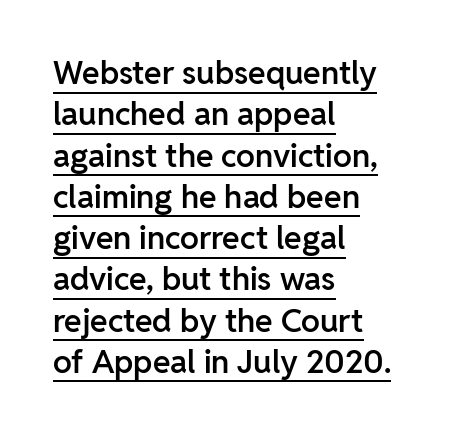
This sample uses plain, unmodified letter spacing. All the whitespace from short lines collects on the right. A sans-serif font was chosen for this passage. The specimen reads as upright at a glance.
